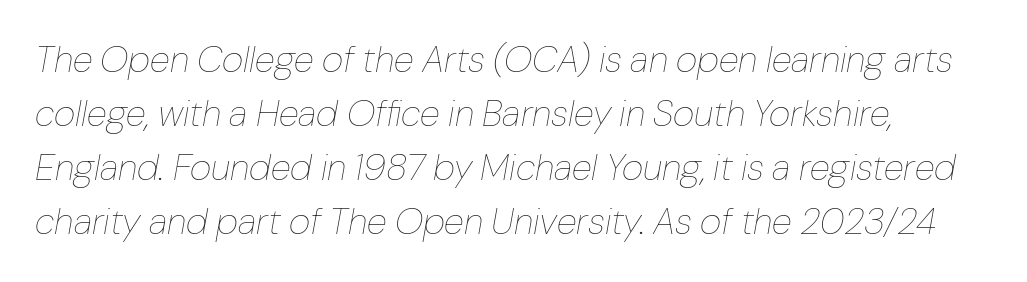
The image shows 37 px thin type, italic (leaning right); set left-aligned, normal line spacing (1.46x), normal letter spacing, not underlined; low stroke contrast and a medium x-height.
